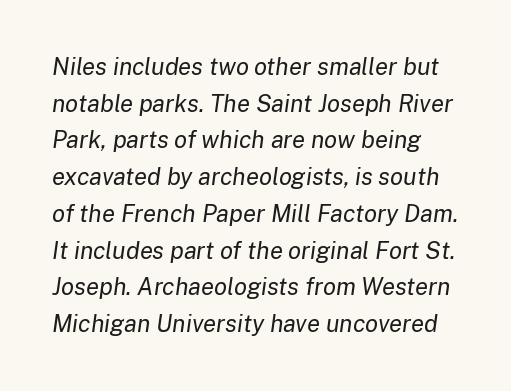
Q: Is the text bold? A: No.
Q: Is the text italic (slanted)? A: Yes, it leans right by about 8 degrees.
Q: Is the text underlined? A: No.
Q: Is the spacing between letters normal or unusually wide? A: Normal.
Q: Is the spacing between lines tight, normal or loose? A: Normal.
